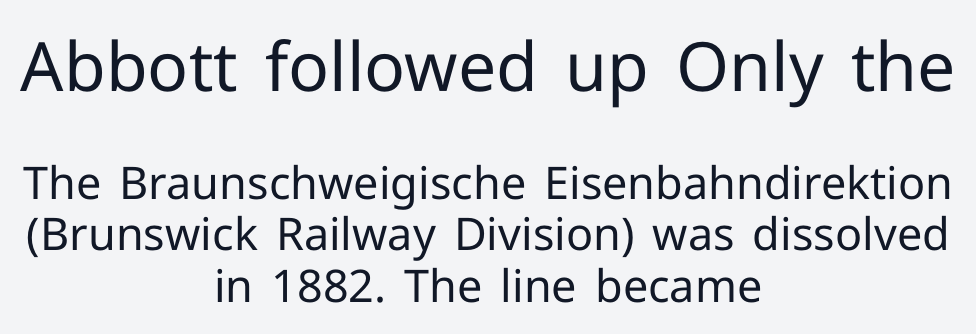
Check where the strokes stop: nothing finishes them off — pure sans. Beneath every word, the page is bare. Stem width sits at or under what a default text font uses. The line-height multiplier appears low, near solid setting. The rendering uses natural spacing where letterforms have individual widths. Character size in the leading block exceeds that of the trailing block.
